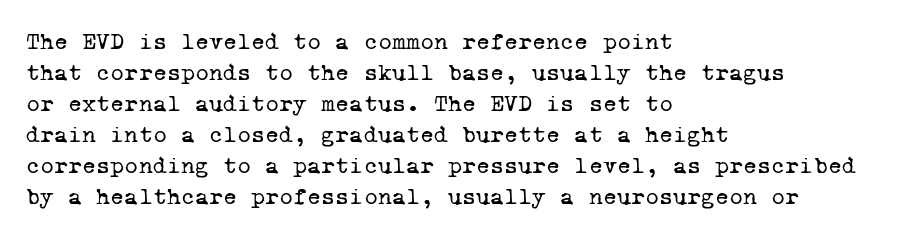
Descenders hang freely into open space. Weight: regular or lighter. One glance says typical: line gaps are just what's usual. You could call the tracking neutral — neither tight nor loose. If you drew a ruler down the left edge, every line would touch it.
